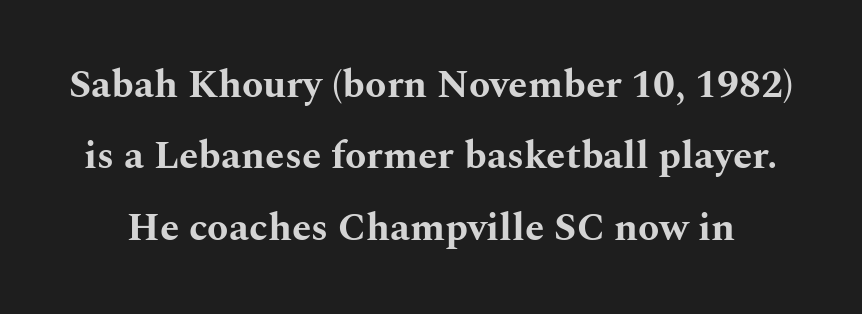
{"serif": "yes", "italic": "no", "bold": "yes", "weight": "bold", "width": "wide", "stroke_contrast": "medium", "x_height": "medium", "monospaced": "no", "underline": "no", "line_spacing_ratio": 1.83, "letter_spacing": "normal", "letter_spacing_em": 0.0, "glyph_px": 39}
